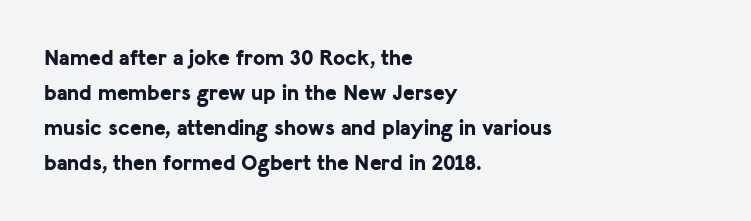
The image shows 22 px bold type, upright; set left-aligned, normal line spacing (1.59x), normal letter spacing, not underlined.
